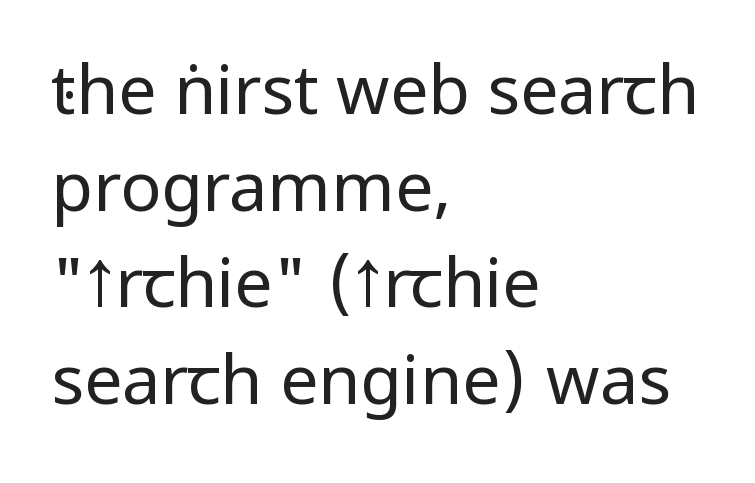
The glyphs in this specimen are sans serif. The passage shown is typed in a proportional face where columns would drift. A clean baseline with only descenders dipping below it. Each new line begins a customary step beneath the previous one. There is no visible air inserted between adjacent glyphs.
